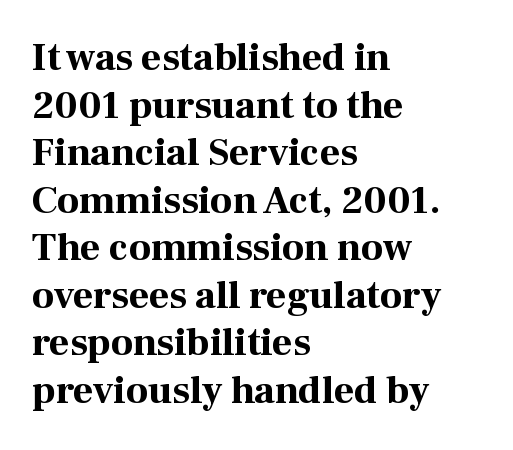
The typesetter chose a ragged-right arrangement here. Type style note: has serifs. How heavy is the stroke? Heavy — this is a bold. This rendering features lettering with no underline.
